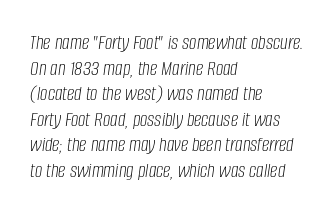
Quick note: italic. No extra tracking has been applied to these lines. Stem width sits at or under what a default text font uses. The foot of each line stays bare and open.
